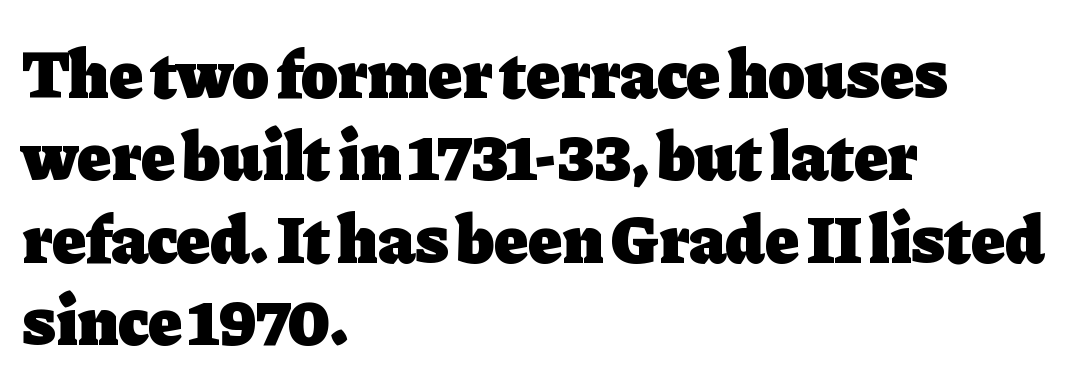
Q: Is the text bold? A: Yes.
Q: Is the text italic (slanted)? A: No, it is upright.
Q: Is the typeface a serif or a sans-serif typeface? A: Serif.
Q: Is the text underlined? A: No.
Q: How is the paragraph aligned? A: Left-aligned.
Q: Is the spacing between letters normal or unusually wide? A: Normal.
Q: Width (condensed, normal, or wide)? A: Normal.
Q: Stroke contrast? A: Low.
Q: x-height? A: Medium.
Q: Monospaced? A: No.
